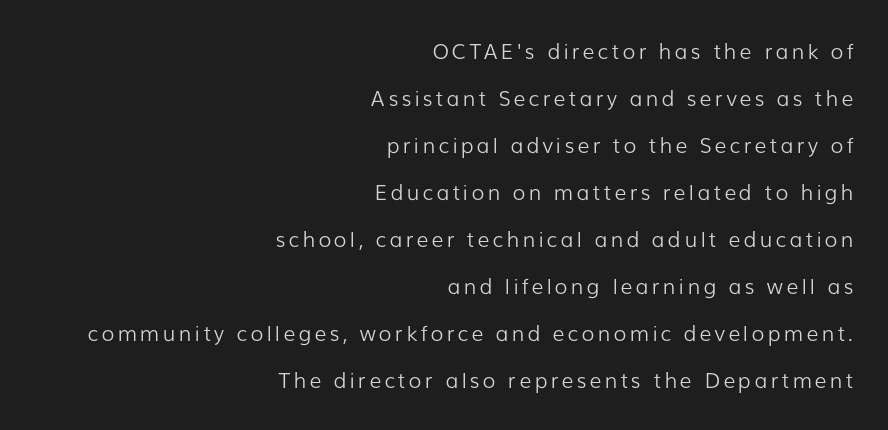
{"italic": "no", "bold": "no", "underline": "no", "align": "right", "line_spacing": "loose", "line_spacing_ratio": 2.24, "glyph_px": 21}
